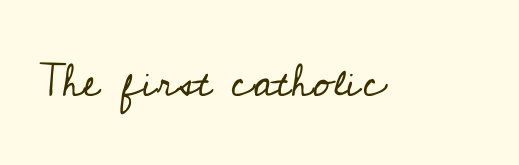
The image shows 45 px regular-weight serif type; set normal letter spacing, not underlined; low stroke contrast and a small x-height.
